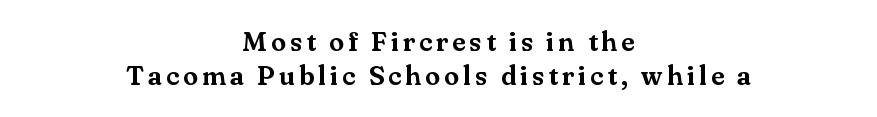
Q: Is the text italic (slanted)? A: No, it is upright.
Q: Is the text underlined? A: No.
Q: How is the paragraph aligned? A: Centered.
Q: Is the spacing between lines tight, normal or loose? A: Normal.
